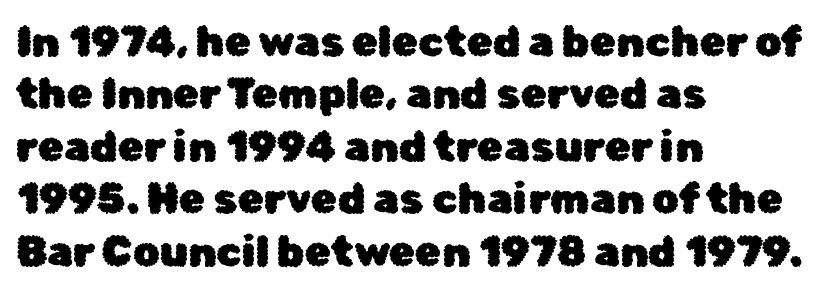
Note the varied advance widths — an 'i' is clearly narrower than an 'm'. The face used here is rendered with its standard letterfit. It's the straight-up-and-down kind of type. The typeface chosen for these lines omits serifs. The designer left line spacing at the default. Unmarked baselines from the first word to the last.
